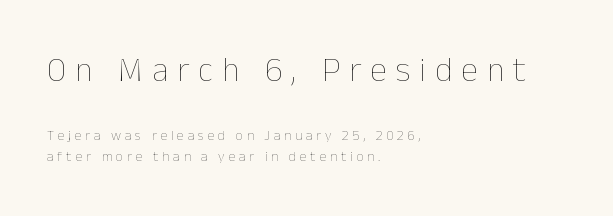
Q: Is the text bold? A: No.
Q: Is the text italic (slanted)? A: No, it is upright.
Q: Is the text underlined? A: No.
Q: How is the paragraph aligned? A: Left-aligned.
Q: Is the spacing between letters normal or unusually wide? A: Unusually wide.
Q: Is the spacing between lines tight, normal or loose? A: Normal.
Q: Which block of text is set in a larger size, the first (top) or the second (bottom)? A: The first (top) one.
Q: Width (condensed, normal, or wide)? A: Normal.
Q: Stroke contrast? A: Low.
Q: x-height? A: Medium.
Q: Monospaced? A: No.
